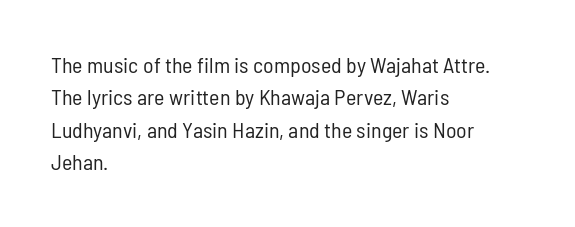
{"italic": "no", "bold": "no", "underline": "no", "align": "left", "line_spacing": "normal", "line_spacing_ratio": 1.47, "letter_spacing": "normal", "letter_spacing_em": 0.0, "glyph_px": 22}
